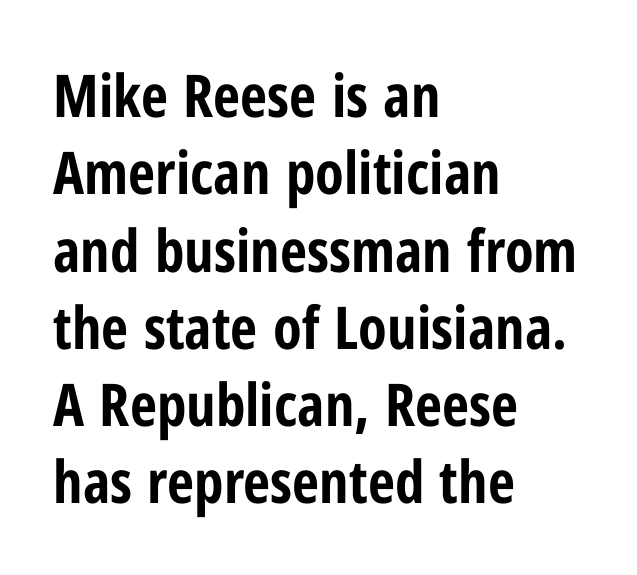
The image shows 59 px bold, condensed sans-serif type, upright; set left-aligned, normal line spacing (1.31x), normal letter spacing, not underlined; low stroke contrast and a medium x-height.
